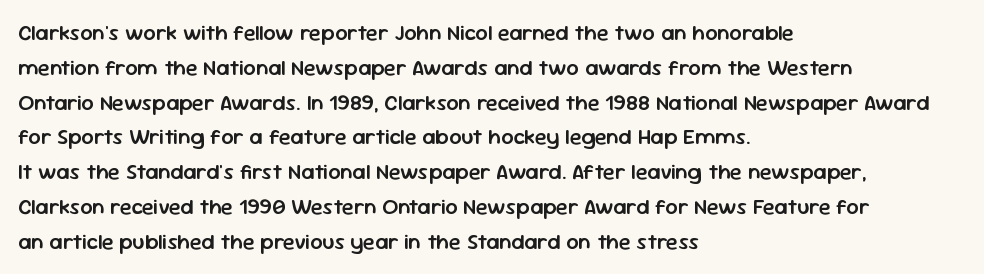
The image shows 22 px text type, upright; set left-aligned, normal line spacing (1.58x), normal letter spacing, not underlined.
